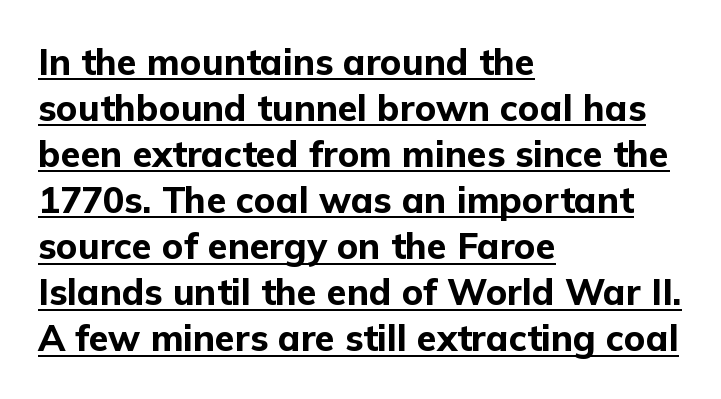
The characters display no serif detailing; their extremities are plain. Visually the block forms a straight wall on the left and a jagged coastline on the right. The letters advance in unequal steps, a hallmark of proportional type. Looks like someone drew a line under every word here.
